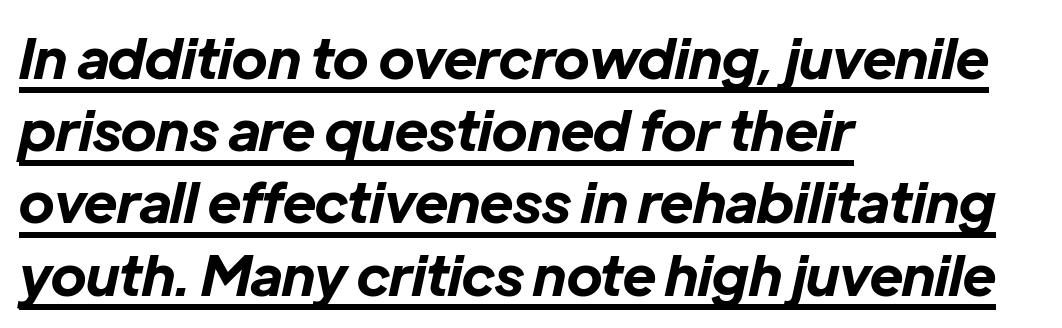
{"italic": "yes", "lean": "right", "slant_degrees": 12, "bold": "yes", "weight": "bold", "width": "normal", "stroke_contrast": "low", "x_height": "medium", "monospaced": "no", "underline": "yes", "align": "left", "line_spacing": "normal", "line_spacing_ratio": 1.29, "letter_spacing": "normal", "letter_spacing_em": 0.0, "glyph_px": 56}
